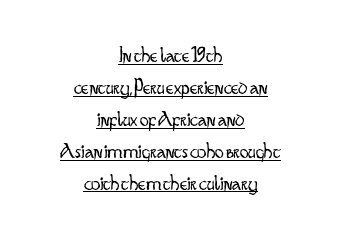
The image shows 22 px text type, upright; set centered, normal line spacing (1.45x), normal letter spacing, underlined.
